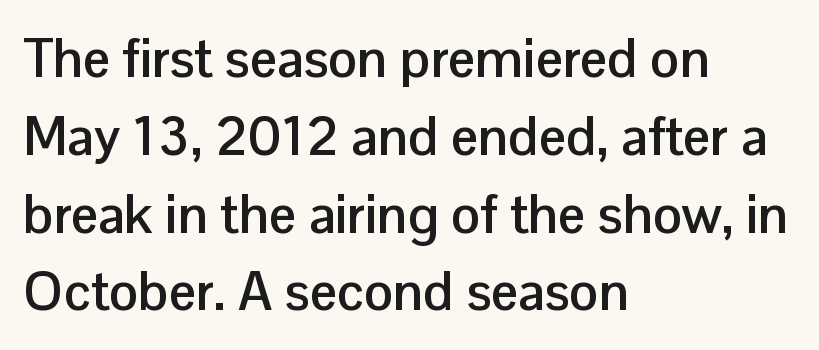
{"serif": "no", "italic": "no", "bold": "yes", "weight": "semibold", "width": "normal", "stroke_contrast": "low", "x_height": "medium", "monospaced": "no", "underline": "no", "align": "left", "line_spacing": "normal", "line_spacing_ratio": 1.44, "letter_spacing": "normal", "letter_spacing_em": 0.0, "glyph_px": 54}
